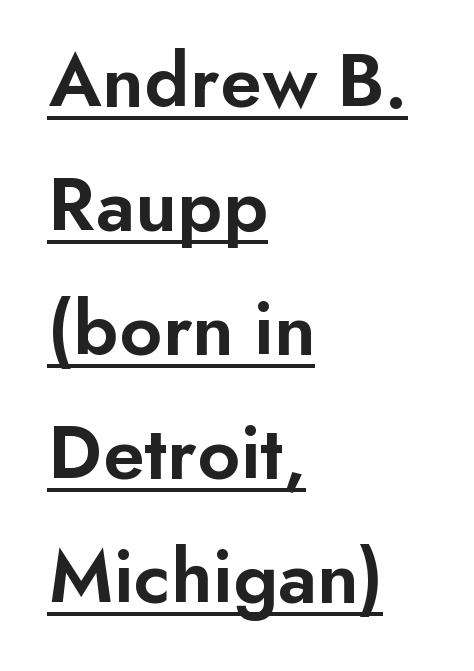
The image shows 79 px semibold sans-serif type, upright; set left-aligned, normal line spacing (1.57x), normal letter spacing, underlined; low stroke contrast and a small x-height.
